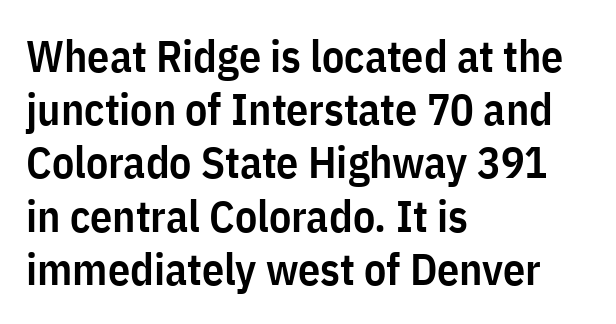
{"serif": "no", "italic": "no", "bold": "semi", "weight": "semibold", "width": "condensed", "stroke_contrast": "low", "x_height": "medium", "monospaced": "no", "underline": "no", "align": "left", "line_spacing_ratio": 1.21, "letter_spacing": "normal", "letter_spacing_em": 0.0, "glyph_px": 44}
